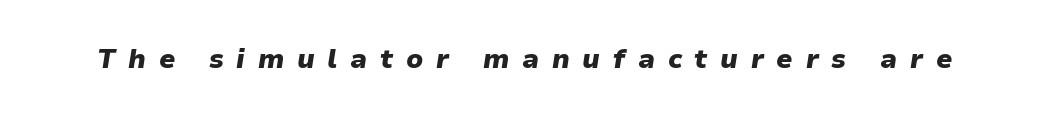
{"italic": "yes", "lean": "right", "slant_degrees": 9, "bold": "yes", "underline": "no", "letter_spacing": "wide", "letter_spacing_em": 0.47, "glyph_px": 27}
